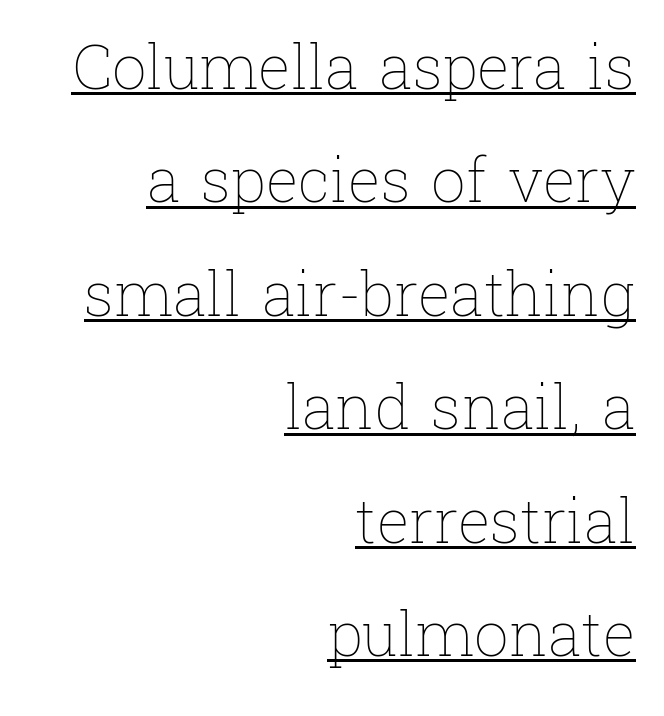
{"italic": "no", "bold": "no", "weight": "thin", "width": "normal", "stroke_contrast": "low", "x_height": "medium", "monospaced": "no", "underline": "yes", "align": "right", "line_spacing_ratio": 1.86, "letter_spacing": "normal", "letter_spacing_em": 0.0, "glyph_px": 61}
